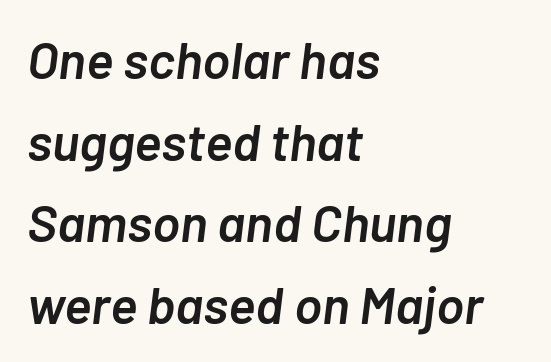
{"italic": "yes", "lean": "right", "slant_degrees": 7, "bold": "semi", "weight": "semibold", "width": "normal", "stroke_contrast": "low", "x_height": "medium", "monospaced": "no", "underline": "no", "align": "left", "line_spacing": "normal", "line_spacing_ratio": 1.57, "letter_spacing": "normal", "letter_spacing_em": 0.0, "glyph_px": 52}
